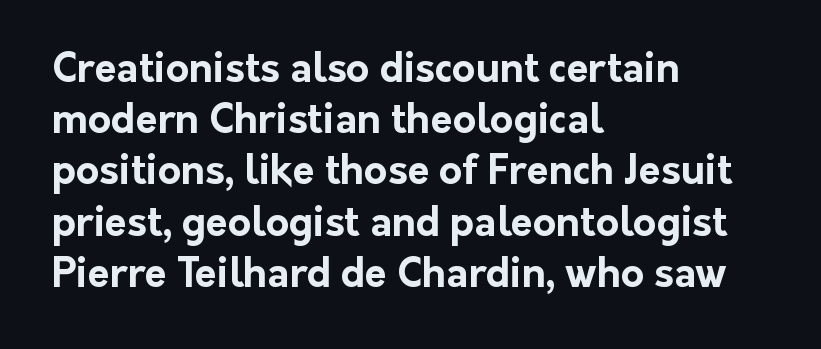
When letters stand straight like this, we call the style roman or upright. Compared with a centered layout, this one pins lines to the left instead. Regarding serifs, this sample does without them. Letter spacing: default. The space directly below the letters is spotless.
